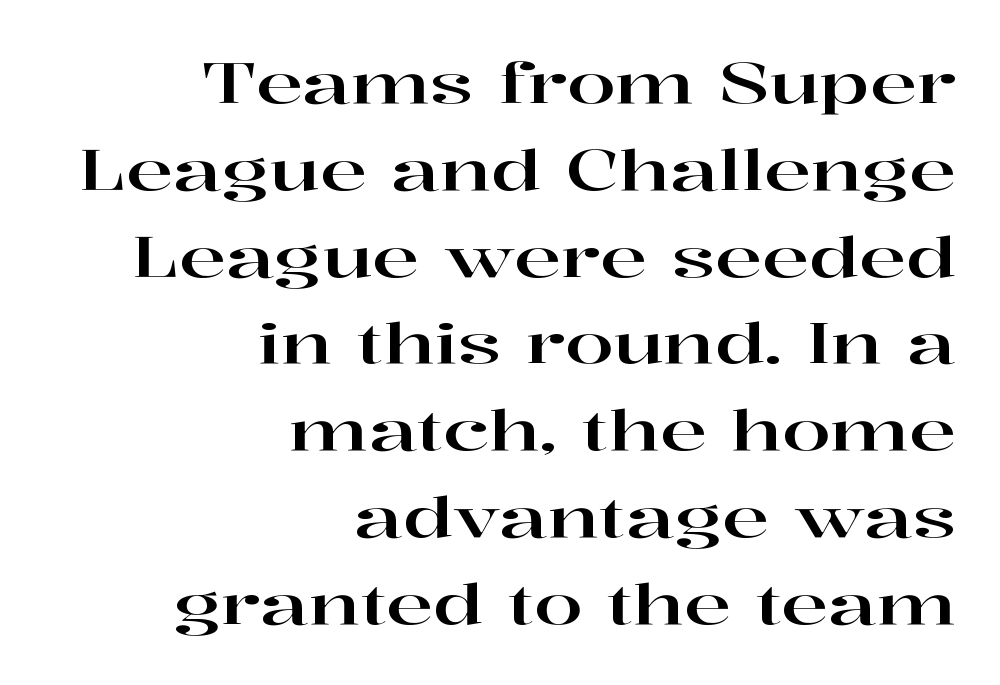
Serifs: yes, visible at the terminals of the letterforms. Where is the straight margin? On the right. Clear beneath every line of the passage. The vertical gap from one line to the next is medium.
